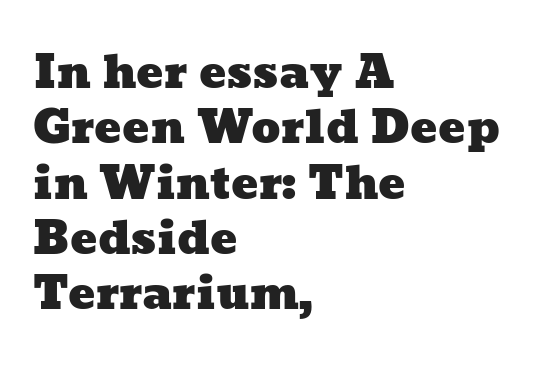
The type is set solid horizontally, with unmodified tracking. Has an underline been added? It has not. The paragraph has a hard left edge and a soft right edge. This sample has the flowing, uneven cadence of proportional lettering.
